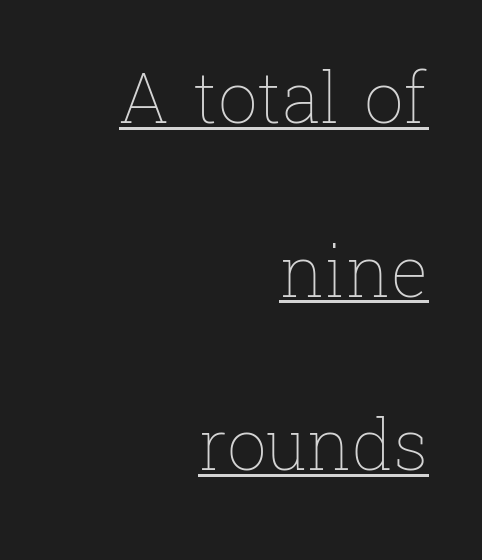
Q: Is the text bold? A: No.
Q: Is the text italic (slanted)? A: No, it is upright.
Q: Is the text underlined? A: Yes.
Q: How is the paragraph aligned? A: Right-aligned.
Q: Is the spacing between letters normal or unusually wide? A: Normal.
Q: Is the spacing between lines tight, normal or loose? A: Loose.
Q: Width (condensed, normal, or wide)? A: Normal.
Q: Stroke contrast? A: Low.
Q: x-height? A: Medium.
Q: Monospaced? A: No.
